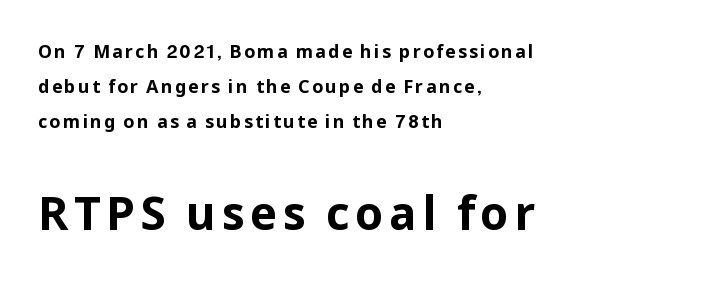
{"serif": "no", "italic": "no", "bold": "yes", "weight": "bold", "width": "normal", "stroke_contrast": "low", "x_height": "medium", "monospaced": "no", "underline": "no", "align": "left", "line_spacing": "loose", "line_spacing_ratio": 1.94, "larger_block": "second", "size_ratio": 2.56, "glyph_px": 46}
